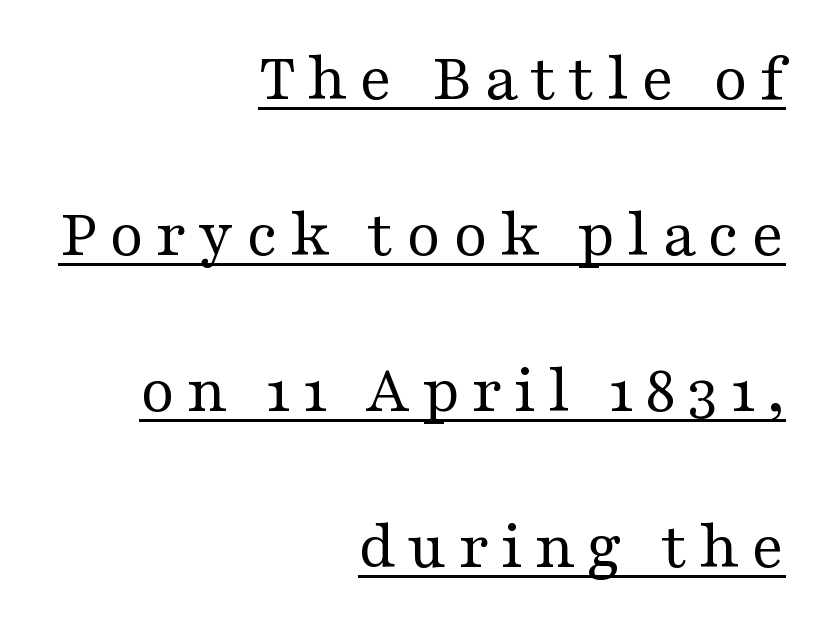
The image shows 69 px regular-weight, wide serif type, upright; set right-aligned, loose line spacing (2.26x), underlined; medium stroke contrast and a medium x-height.
